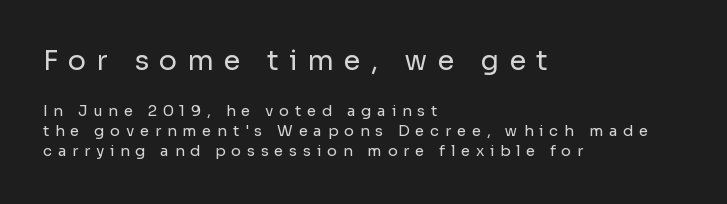
Reading down the column, the eye jumps a familiar distance to each next line. Caption: upper text group enlarged, lower text group reduced. This rendering widens character spacing well past its baseline value. Upright lettering throughout.
